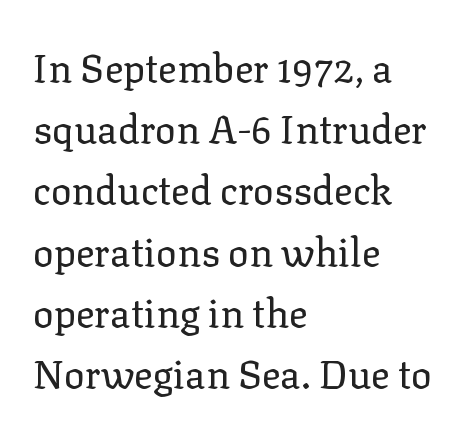
Q: Is the text bold? A: No.
Q: Is the text italic (slanted)? A: No, it is upright.
Q: Is the typeface a serif or a sans-serif typeface? A: Serif.
Q: Is the text underlined? A: No.
Q: How is the paragraph aligned? A: Left-aligned.
Q: Is the spacing between letters normal or unusually wide? A: Normal.
Q: Is the spacing between lines tight, normal or loose? A: Normal.
Q: Width (condensed, normal, or wide)? A: Normal.
Q: Stroke contrast? A: Low.
Q: x-height? A: Medium.
Q: Monospaced? A: No.
